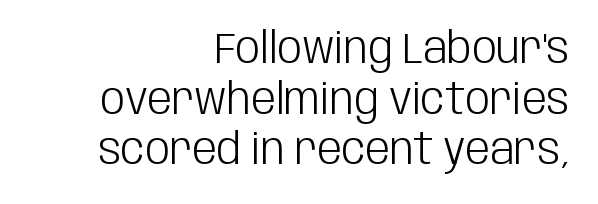
The image shows 44 px light, condensed sans-serif type, upright; set right-aligned, tight line spacing (1.15x), normal letter spacing, not underlined; low stroke contrast and a large x-height.
